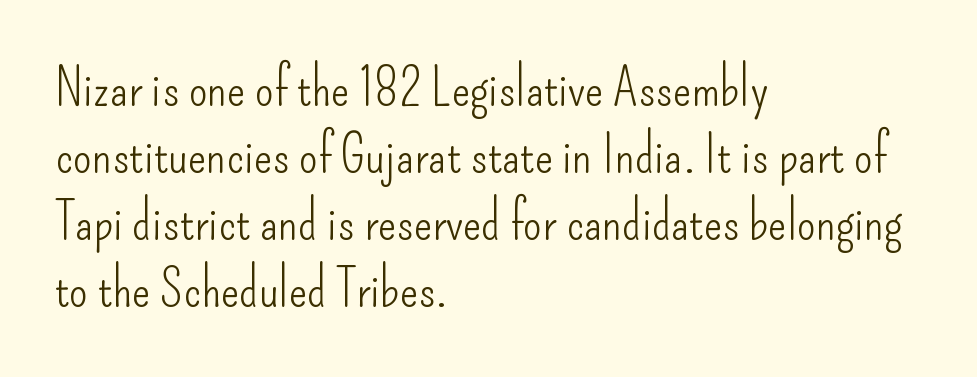
{"serif": "no", "italic": "no", "bold": "no", "weight": "light", "width": "condensed", "stroke_contrast": "low", "x_height": "small", "monospaced": "no", "underline": "no", "align": "left", "line_spacing_ratio": 1.24, "letter_spacing": "normal", "letter_spacing_em": 0.0, "glyph_px": 54}
